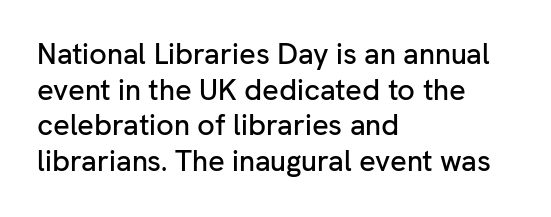
The image shows 29 px sans-serif type, upright; set left-aligned, line spacing 1.23x, normal letter spacing, not underlined; low stroke contrast and a medium x-height.
